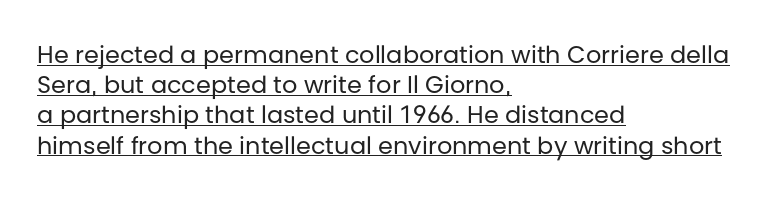
{"italic": "no", "bold": "no", "underline": "yes", "align": "left", "line_spacing": "normal", "line_spacing_ratio": 1.26, "letter_spacing": "normal", "letter_spacing_em": 0.0, "glyph_px": 24}
